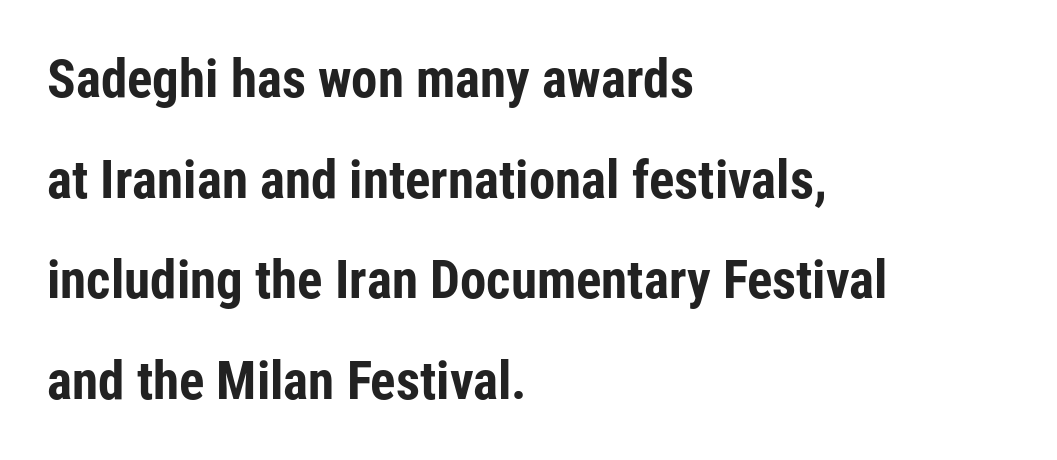
Q: Is the text bold? A: Yes.
Q: Is the text italic (slanted)? A: No, it is upright.
Q: Is the typeface a serif or a sans-serif typeface? A: Sans-serif.
Q: Is the text underlined? A: No.
Q: How is the paragraph aligned? A: Left-aligned.
Q: Is the spacing between letters normal or unusually wide? A: Normal.
Q: Is the spacing between lines tight, normal or loose? A: Loose.
Q: Width (condensed, normal, or wide)? A: Condensed.
Q: Stroke contrast? A: Low.
Q: x-height? A: Medium.
Q: Monospaced? A: No.
